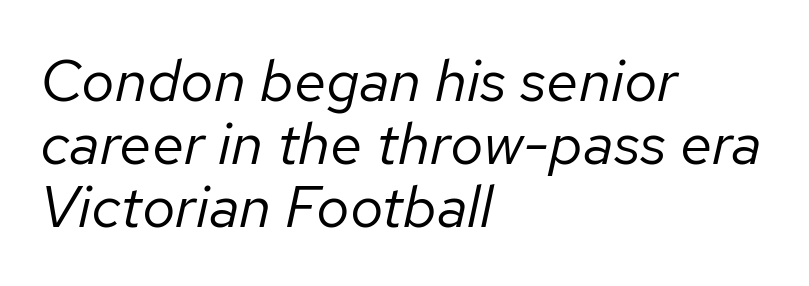
{"italic": "yes", "lean": "right", "slant_degrees": 12, "bold": "no", "weight": "regular", "width": "normal", "stroke_contrast": "low", "x_height": "medium", "monospaced": "no", "underline": "no", "align": "left", "line_spacing": "tight", "line_spacing_ratio": 1.07, "letter_spacing": "normal", "letter_spacing_em": 0.0, "glyph_px": 59}
